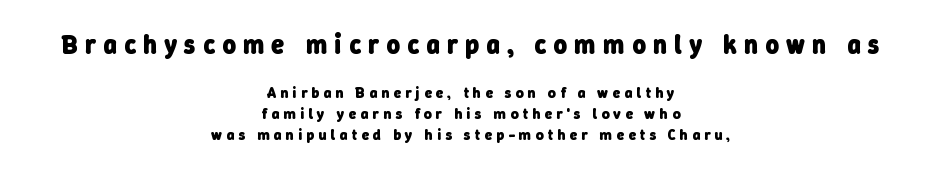
The image shows 26 px bold type; set centered, normal line spacing (1.37x), unusually wide letter spacing (+0.28 em), not underlined; the first (top) block is 1.73x larger.
